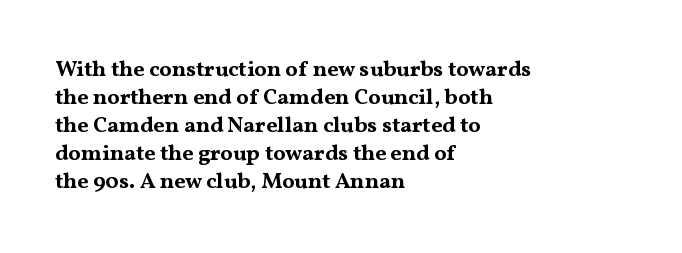
The image shows 22 px bold type, upright; set left-aligned, normal line spacing (1.27x), normal letter spacing, not underlined.
